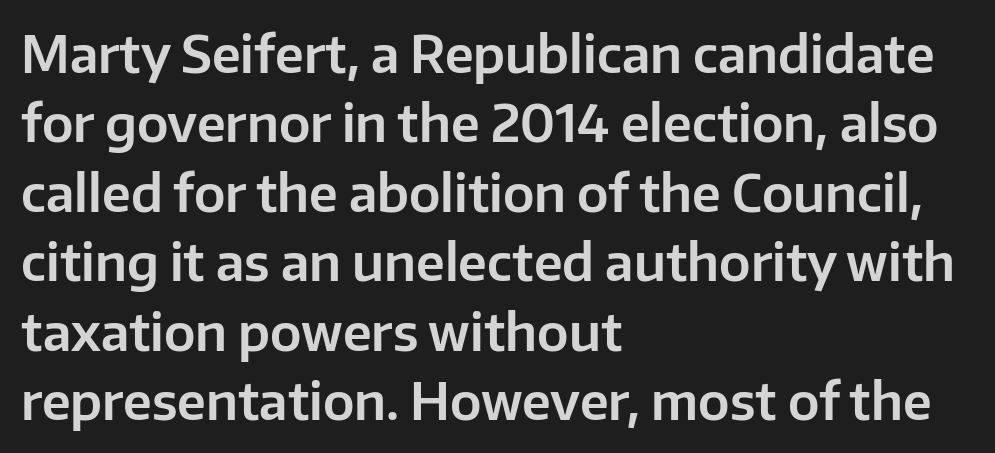
The image shows 50 px sans-serif type, upright; set left-aligned, normal line spacing (1.39x), normal letter spacing, not underlined; low stroke contrast and a medium x-height.
